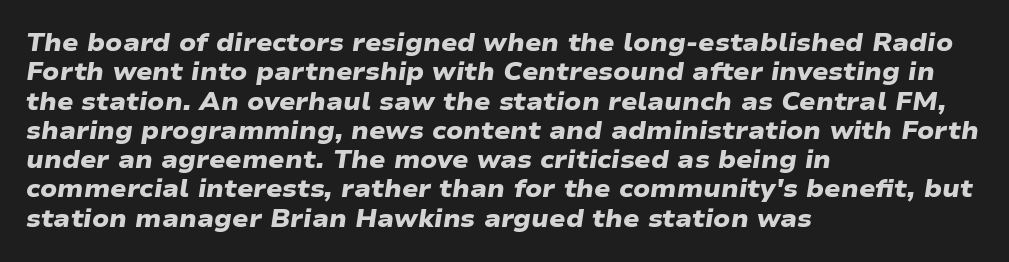
The image shows 24 px bold type; set left-aligned, line spacing 1.22x, normal letter spacing, not underlined.
